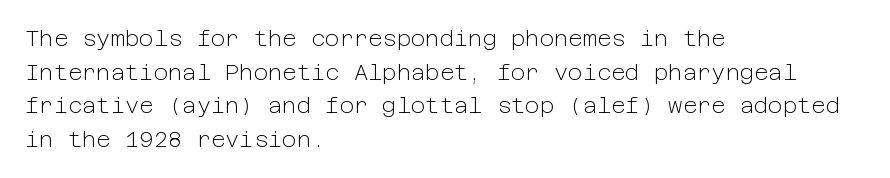
{"italic": "no", "bold": "no", "underline": "no", "align": "left", "line_spacing": "normal", "line_spacing_ratio": 1.53, "letter_spacing": "normal", "letter_spacing_em": 0.0, "glyph_px": 22}
